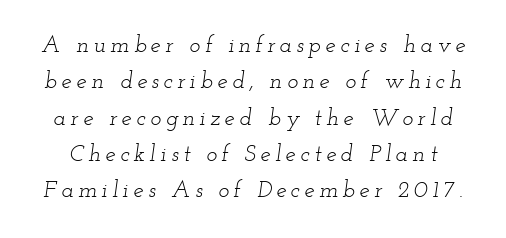
Q: Is the text bold? A: No.
Q: Is the text italic (slanted)? A: Yes, it leans right by about 12 degrees.
Q: Is the text underlined? A: No.
Q: Is the spacing between letters normal or unusually wide? A: Unusually wide.
Q: Is the spacing between lines tight, normal or loose? A: Normal.
